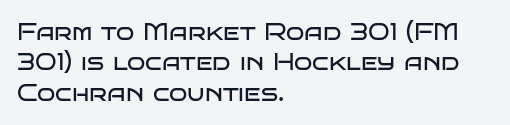
{"italic": "no", "bold": "no", "underline": "no", "align": "left", "line_spacing": "normal", "line_spacing_ratio": 1.27, "letter_spacing": "normal", "letter_spacing_em": 0.0, "glyph_px": 24}
